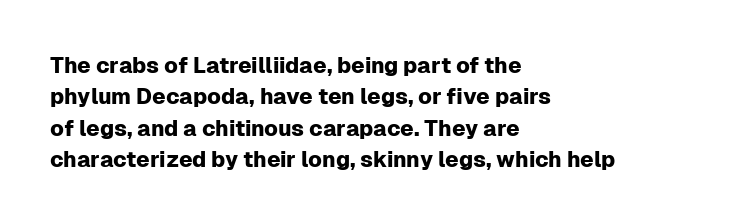
Q: Is the text italic (slanted)? A: No, it is upright.
Q: Is the text underlined? A: No.
Q: How is the paragraph aligned? A: Left-aligned.
Q: Is the spacing between letters normal or unusually wide? A: Normal.
Q: Is the spacing between lines tight, normal or loose? A: Normal.
